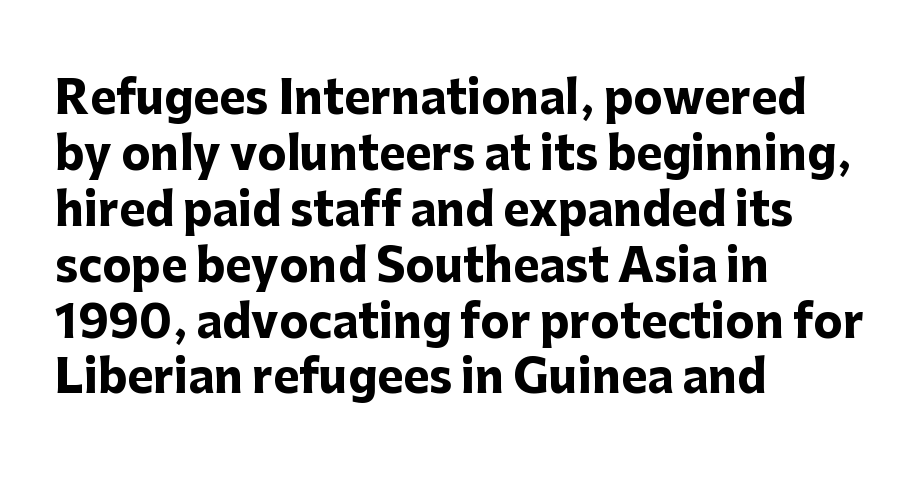
The image shows 44 px heavy sans-serif type, upright; set left-aligned, normal line spacing (1.27x), normal letter spacing, not underlined; low stroke contrast and a medium x-height.
